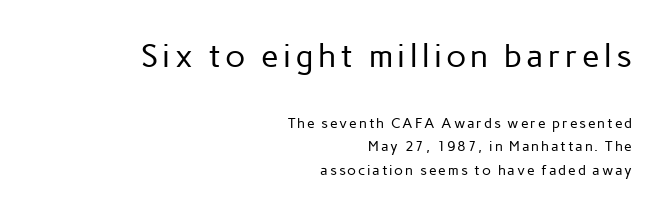
The face looks like a standard text weight, possibly lighter. Is there any slant? The stems are plumb. The text block is weighted toward the right margin, trailing off unevenly leftward. Check where the strokes stop: nothing finishes them off — pure sans. Looks like regular typesetting: each glyph gets only the width it needs.
